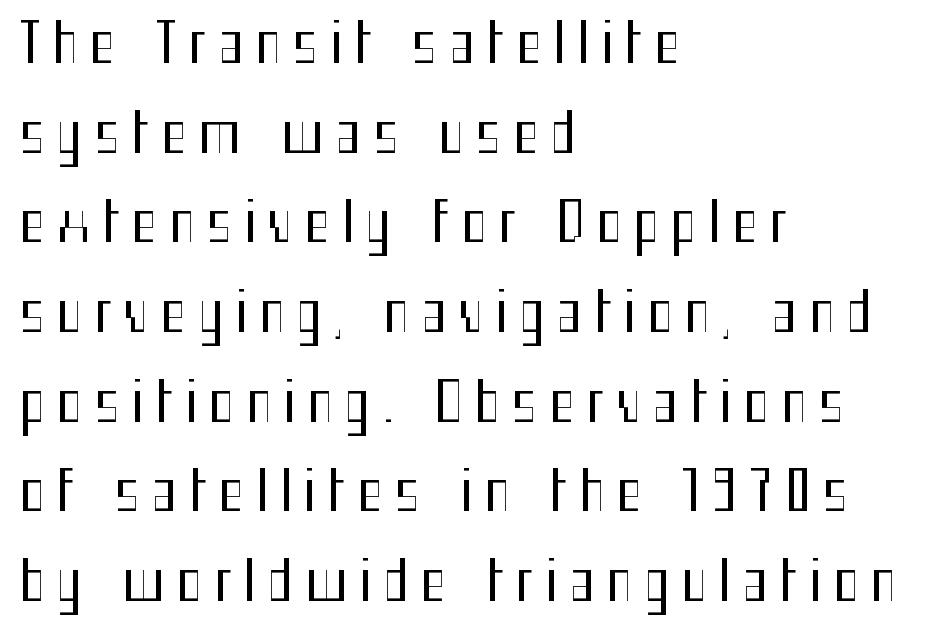
{"serif": "no", "italic": "no", "bold": "no", "weight": "regular", "width": "condensed", "stroke_contrast": "medium", "x_height": "medium", "monospaced": "no", "underline": "no", "align": "left", "line_spacing": "normal", "line_spacing_ratio": 1.63, "letter_spacing": "wide", "letter_spacing_em": 0.21, "glyph_px": 55}
